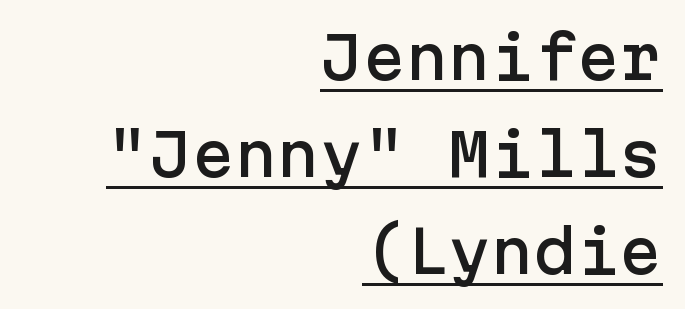
Notice how descenders clear the ascenders below comfortably — that's standard leading. The line texture is even and compact thanks to regular tracking. Each letter's strokes conclude bluntly, with no projecting serifs. The lines are quadded right. Notice how the stems are strictly vertical — no italics here.
